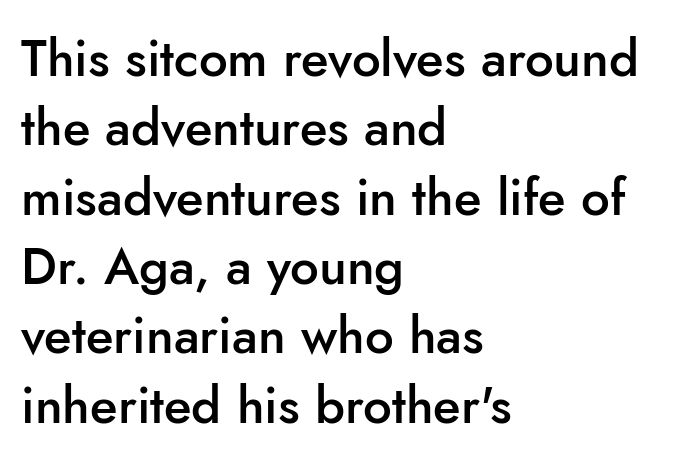
Q: Is the text bold? A: Semi-bold.
Q: Is the text italic (slanted)? A: No, it is upright.
Q: Is the typeface a serif or a sans-serif typeface? A: Sans-serif.
Q: Is the text underlined? A: No.
Q: How is the paragraph aligned? A: Left-aligned.
Q: Is the spacing between letters normal or unusually wide? A: Normal.
Q: Is the spacing between lines tight, normal or loose? A: Normal.
Q: Width (condensed, normal, or wide)? A: Normal.
Q: Stroke contrast? A: Low.
Q: x-height? A: Small.
Q: Monospaced? A: No.
